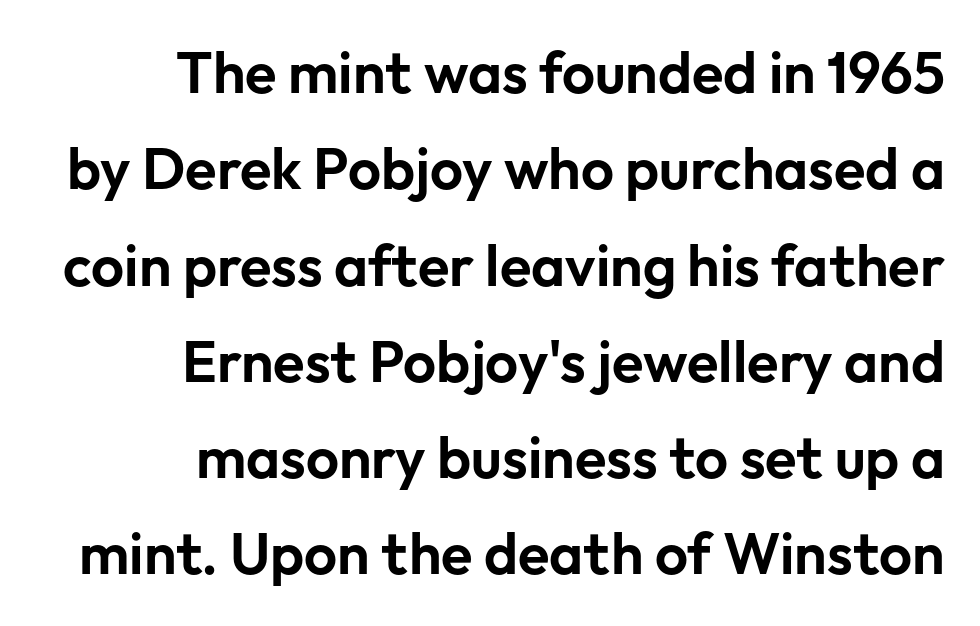
Q: Is the text italic (slanted)? A: No, it is upright.
Q: Is the typeface a serif or a sans-serif typeface? A: Sans-serif.
Q: Is the text underlined? A: No.
Q: How is the paragraph aligned? A: Right-aligned.
Q: Is the spacing between letters normal or unusually wide? A: Normal.
Q: Is the spacing between lines tight, normal or loose? A: Normal.
Q: Width (condensed, normal, or wide)? A: Normal.
Q: Stroke contrast? A: Low.
Q: x-height? A: Medium.
Q: Monospaced? A: No.
